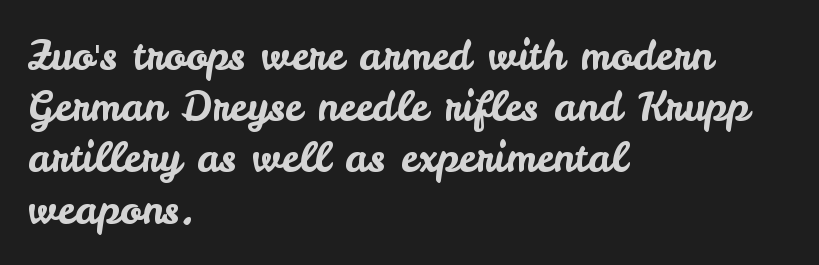
{"serif": "no", "width": "normal", "stroke_contrast": "low", "x_height": "small", "monospaced": "no", "underline": "no", "align": "left", "line_spacing": "normal", "line_spacing_ratio": 1.28, "letter_spacing": "normal", "letter_spacing_em": 0.0, "glyph_px": 40}
